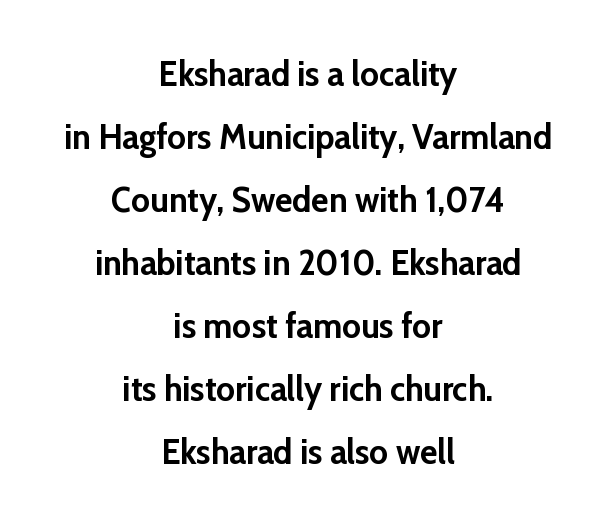
The image shows 36 px semibold sans-serif type, upright; set centered, line spacing 1.75x, normal letter spacing, not underlined; low stroke contrast and a medium x-height.
